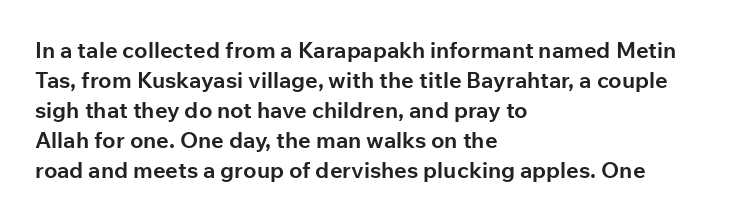
Italic: no, the glyphs are upright roman. Standard letterfit; no display-style spreading of the glyphs. Glance below the letters and you will spot only blank space. Its strokes are broad and dark, the hallmark of bold type.
